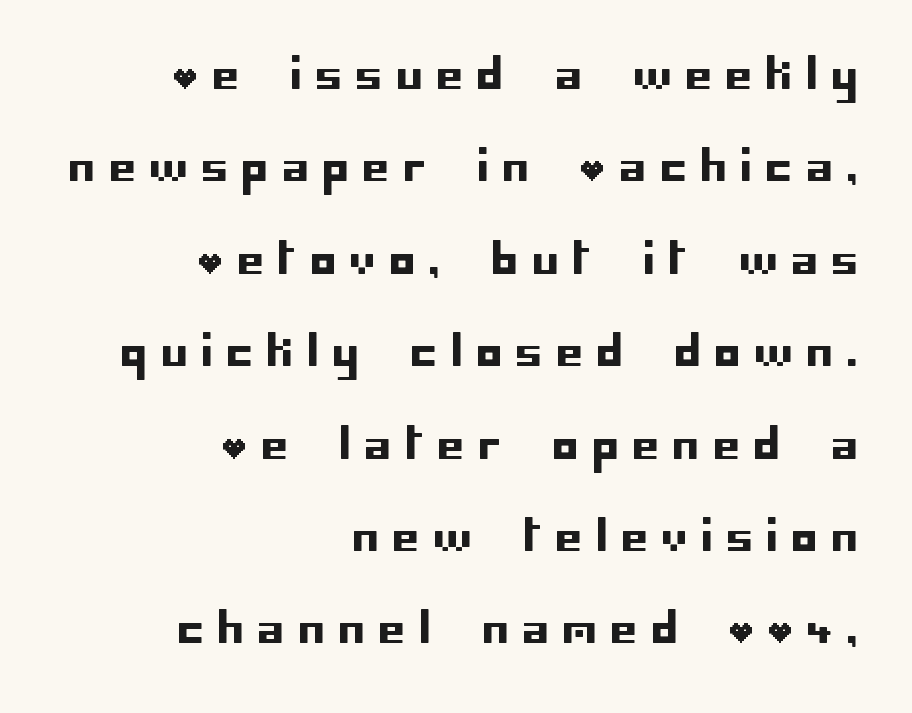
{"serif": "no", "italic": "no", "width": "normal", "stroke_contrast": "low", "x_height": "large", "underline": "no", "align": "right", "line_spacing": "loose", "line_spacing_ratio": 2.2, "letter_spacing": "wide", "letter_spacing_em": 0.34, "glyph_px": 42}
